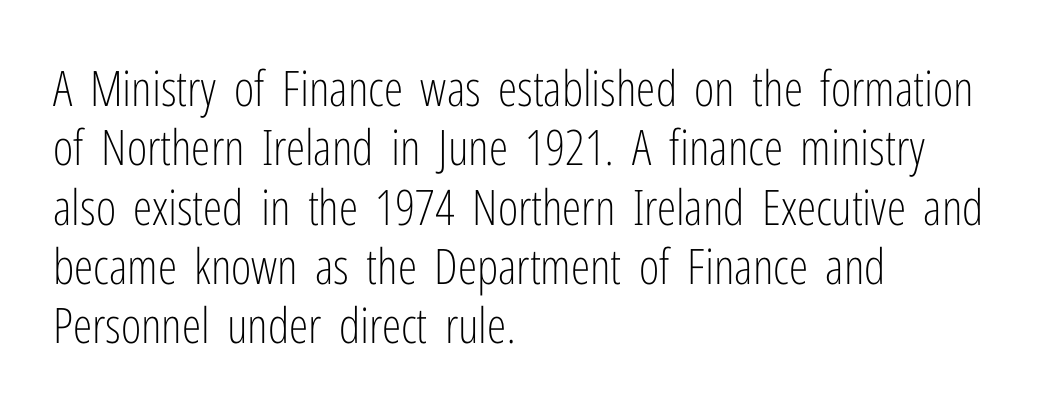
Teacher's note: observe the even left margin — that is flush-left alignment. Each letter's strokes conclude bluntly, with no projecting serifs. Look at the tracking — it's just the regular setting, nothing added. A typesetter would call this proportional, since set widths differ per character. Tall strokes in this sample are plumb rather than angled. Weight: in the light-to-regular range.
